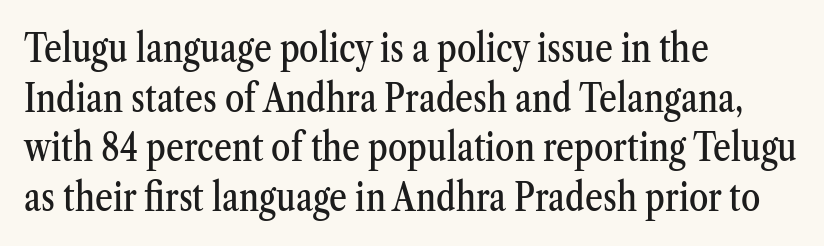
Q: Is the text italic (slanted)? A: No, it is upright.
Q: Is the typeface a serif or a sans-serif typeface? A: Serif.
Q: Is the text underlined? A: No.
Q: How is the paragraph aligned? A: Left-aligned.
Q: Is the spacing between letters normal or unusually wide? A: Normal.
Q: Is the spacing between lines tight, normal or loose? A: Normal.
Q: Width (condensed, normal, or wide)? A: Condensed.
Q: Stroke contrast? A: Medium.
Q: x-height? A: Medium.
Q: Monospaced? A: No.
